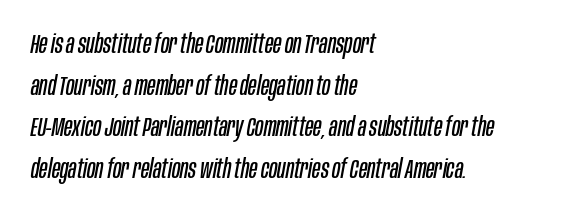
The image shows 27 px text type, italic (leaning right); set left-aligned, normal line spacing (1.54x), normal letter spacing, not underlined.
